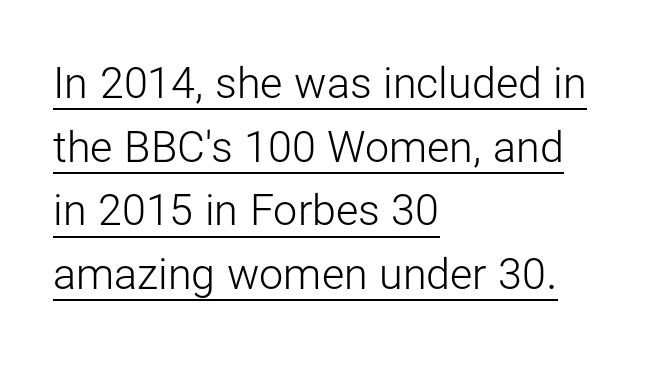
{"serif": "no", "italic": "no", "bold": "no", "weight": "light", "width": "normal", "stroke_contrast": "low", "x_height": "medium", "monospaced": "no", "underline": "yes", "align": "left", "line_spacing": "normal", "line_spacing_ratio": 1.48, "letter_spacing": "normal", "letter_spacing_em": 0.0, "glyph_px": 43}
